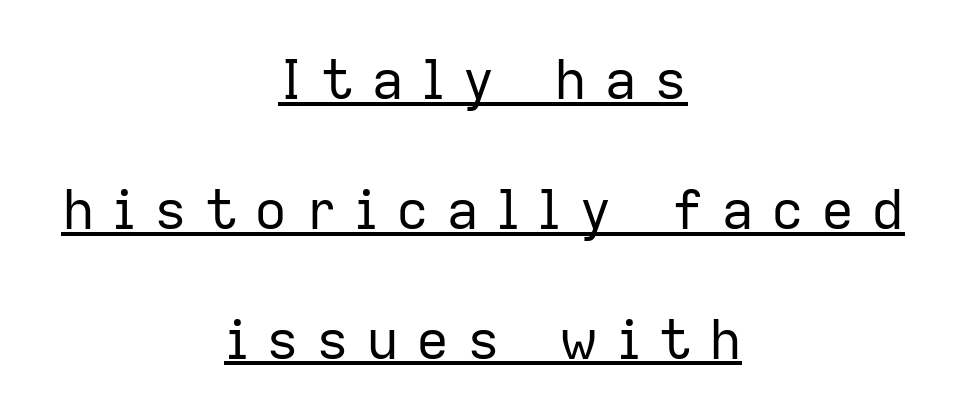
{"serif": "no", "italic": "no", "bold": "no", "weight": "regular", "width": "normal", "stroke_contrast": "low", "x_height": "medium", "monospaced": "no", "underline": "yes", "align": "center", "line_spacing": "loose", "line_spacing_ratio": 2.36, "letter_spacing": "wide", "letter_spacing_em": 0.31, "glyph_px": 55}
